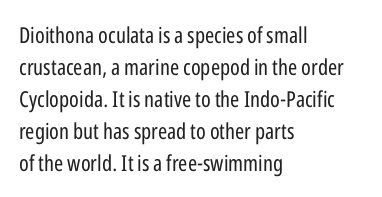
Q: Is the text bold? A: No.
Q: Is the text italic (slanted)? A: No, it is upright.
Q: Is the text underlined? A: No.
Q: How is the paragraph aligned? A: Left-aligned.
Q: Is the spacing between letters normal or unusually wide? A: Normal.
Q: Is the spacing between lines tight, normal or loose? A: Normal.
